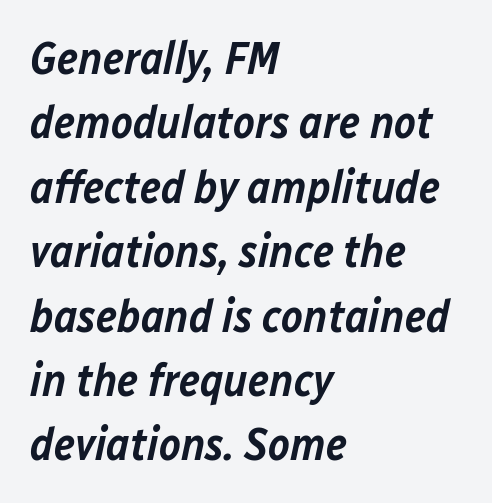
The image shows 46 px semibold type, italic (leaning right); set left-aligned, normal line spacing (1.4x), normal letter spacing, not underlined; low stroke contrast and a medium x-height.
